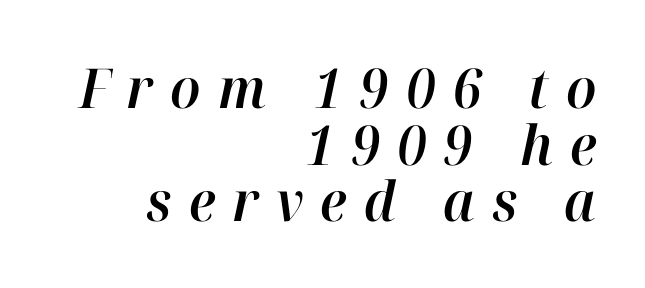
{"italic": "yes", "lean": "right", "slant_degrees": 12, "width": "normal", "stroke_contrast": "high", "x_height": "medium", "monospaced": "no", "underline": "no", "align": "right", "line_spacing": "tight", "line_spacing_ratio": 1.03, "letter_spacing": "wide", "letter_spacing_em": 0.31, "glyph_px": 55}
